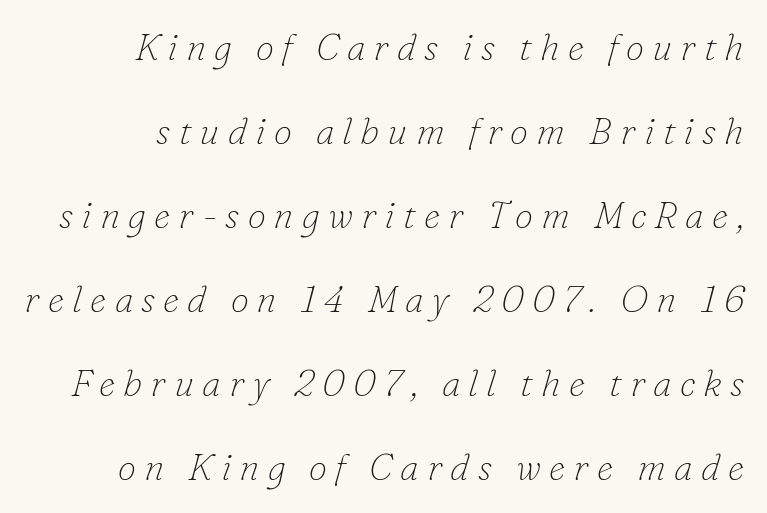
The space between consecutive lines is lavish. Letters have the restrained weight of plain body copy at most. Casual observation: everything's shoved over to the right. The face used here is proportionally spaced, like ordinary book or web type.
